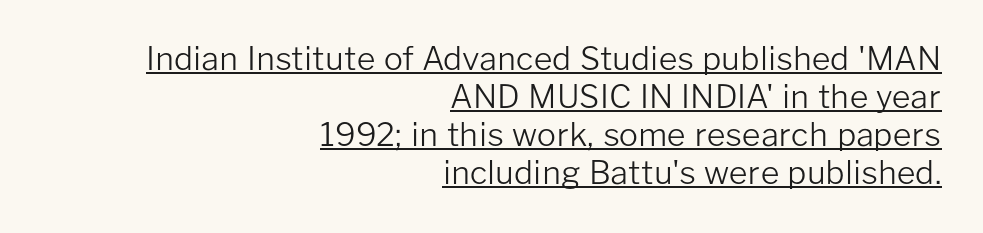
Q: Is the text bold? A: No.
Q: Is the text italic (slanted)? A: No, it is upright.
Q: Is the typeface a serif or a sans-serif typeface? A: Sans-serif.
Q: Is the text underlined? A: Yes.
Q: How is the paragraph aligned? A: Right-aligned.
Q: Is the spacing between letters normal or unusually wide? A: Normal.
Q: Width (condensed, normal, or wide)? A: Normal.
Q: Stroke contrast? A: Low.
Q: x-height? A: Medium.
Q: Monospaced? A: No.
